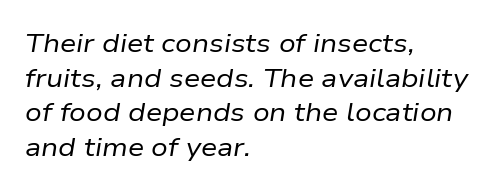
Tracking value appears to be zero — textbook default spacing. Heft: none added — not bold. This rendering features lettering with no underline. The typesetter chose a ragged-right arrangement here. The designer left line spacing at the default.
